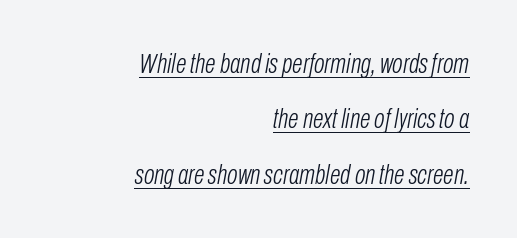
The rendering applies a slant to the glyphs. Words appear dense and cohesive because spacing is normal. The specimen includes a rule beneath the text block's lines. Visually the block forms a straight wall on the right and a jagged coastline on the left. No heavy texture on the line: the type isn't bold.
